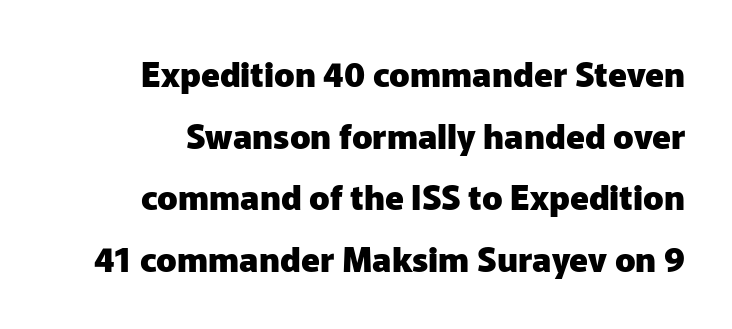
Has an underline been added? It has not. A full-strength bold gives these letters their thick strokes. You could not count columns in this text — the font is proportionally spaced. Italic? Not at all — the glyphs are vertical. The gaps between neighbouring characters are ordinary and unremarkable. Stroke terminals: plain, sans-serif.
